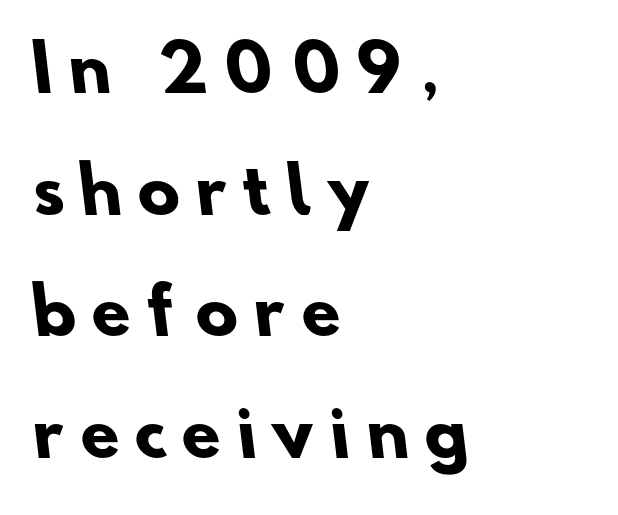
{"serif": "no", "bold": "yes", "weight": "heavy", "width": "normal", "stroke_contrast": "low", "x_height": "small", "monospaced": "no", "underline": "no", "align": "left", "line_spacing": "loose", "line_spacing_ratio": 1.93, "letter_spacing": "wide", "letter_spacing_em": 0.26, "glyph_px": 63}
